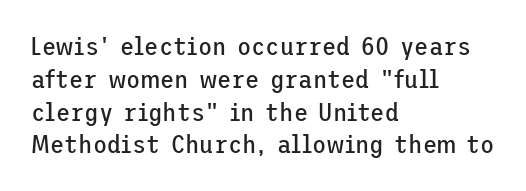
Check the space under the baseline: it is left empty. Posture: upright roman. Is the type heavy? It reads as light-to-regular instead. One-word summary of the alignment: left. The line-height multiplier appears to be the usual default.
